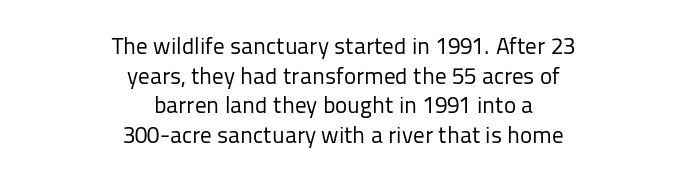
The image shows 23 px text type, upright; set centered, normal line spacing (1.29x), normal letter spacing, not underlined.
